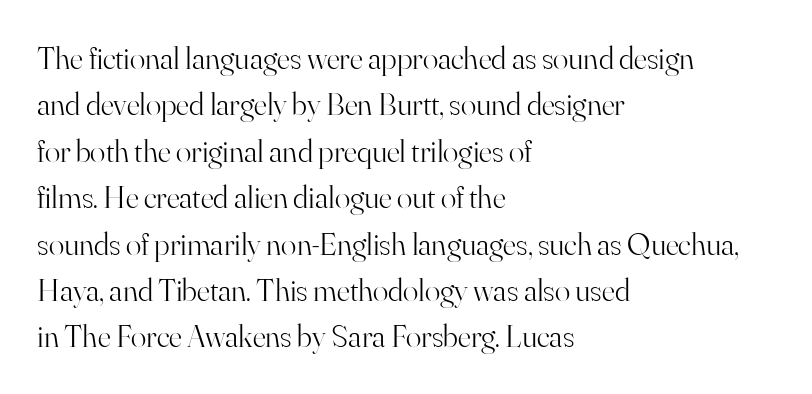
{"serif": "yes", "italic": "no", "bold": "no", "weight": "light", "width": "normal", "stroke_contrast": "high", "x_height": "small", "monospaced": "no", "underline": "no", "align": "left", "line_spacing": "normal", "line_spacing_ratio": 1.45, "letter_spacing": "normal", "letter_spacing_em": 0.0, "glyph_px": 32}
